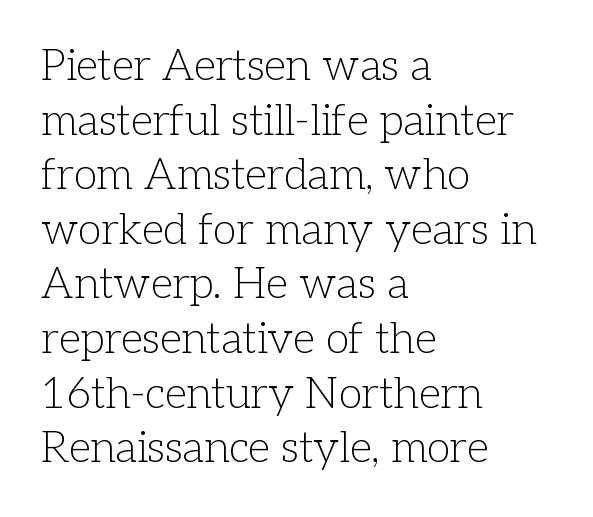
A normal amount of white space separates one row of letters from the next. Standard letterfit; no display-style spreading of the glyphs. The typesetting does not lean heavy: it is not bold. Is this a fixed-width face? No — the glyphs have proportional, varying widths.
